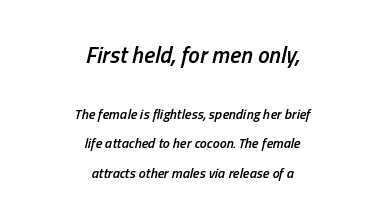
{"italic": "yes", "lean": "right", "slant_degrees": 13, "bold": "semi", "underline": "no", "align": "center", "line_spacing": "loose", "line_spacing_ratio": 2.11, "letter_spacing": "normal", "letter_spacing_em": 0.0, "larger_block": "first", "size_ratio": 1.64, "glyph_px": 23}
